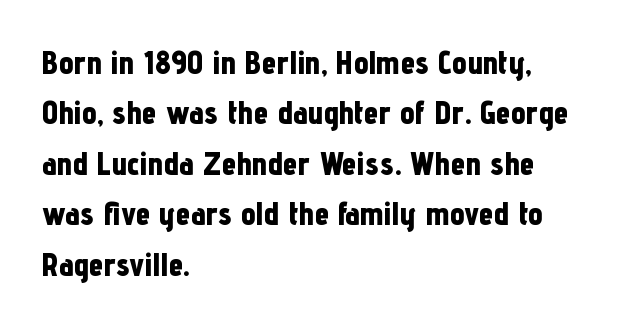
Horizontally, the lines are justified to the leading edge only. A typesetter would call this proportional, since set widths differ per character. The area under the type is left untouched. The text was rendered using a sans face with plain stroke endings. Leading matches the norm, producing a regular column. Notice how the stems are strictly vertical — no italics here.
